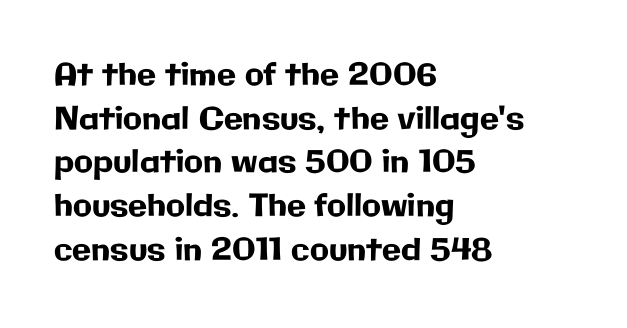
Q: Is the text italic (slanted)? A: No, it is upright.
Q: Is the typeface a serif or a sans-serif typeface? A: Sans-serif.
Q: Is the text underlined? A: No.
Q: How is the paragraph aligned? A: Left-aligned.
Q: Is the spacing between letters normal or unusually wide? A: Normal.
Q: Is the spacing between lines tight, normal or loose? A: Normal.
Q: Width (condensed, normal, or wide)? A: Normal.
Q: Stroke contrast? A: Low.
Q: x-height? A: Medium.
Q: Monospaced? A: No.
